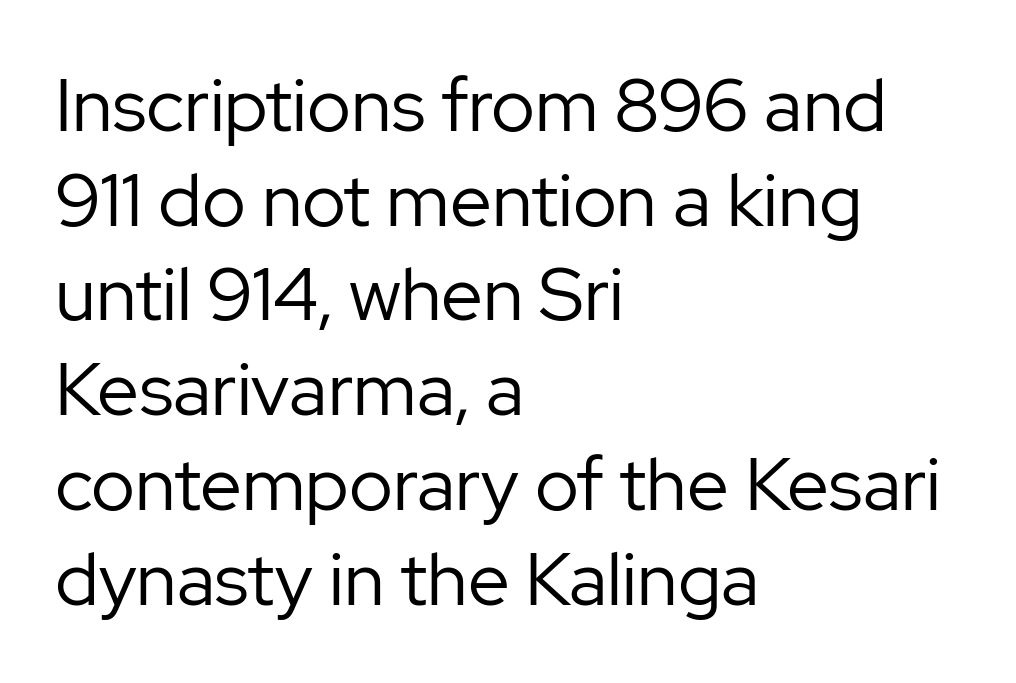
Q: Is the text bold? A: No.
Q: Is the text italic (slanted)? A: No, it is upright.
Q: Is the typeface a serif or a sans-serif typeface? A: Sans-serif.
Q: Is the text underlined? A: No.
Q: How is the paragraph aligned? A: Left-aligned.
Q: Is the spacing between letters normal or unusually wide? A: Normal.
Q: Is the spacing between lines tight, normal or loose? A: Normal.
Q: Width (condensed, normal, or wide)? A: Normal.
Q: Stroke contrast? A: Low.
Q: x-height? A: Medium.
Q: Monospaced? A: No.
